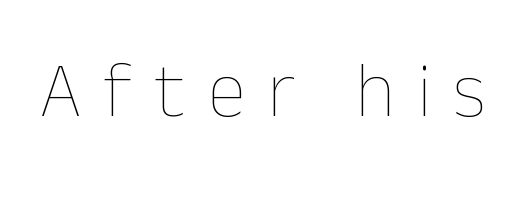
These lines are rendered in a variable-pitch font. The passage shown has open, widely tracked lettering throughout. Quick note: underline off. Every stem runs plumb, perpendicular to the baseline.
